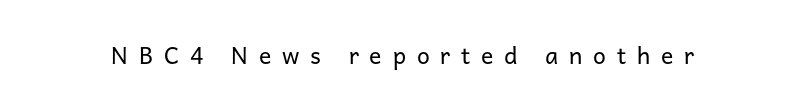
Q: Is the text bold? A: No.
Q: Is the text italic (slanted)? A: No, it is upright.
Q: Is the text underlined? A: No.
Q: Is the spacing between letters normal or unusually wide? A: Unusually wide.
